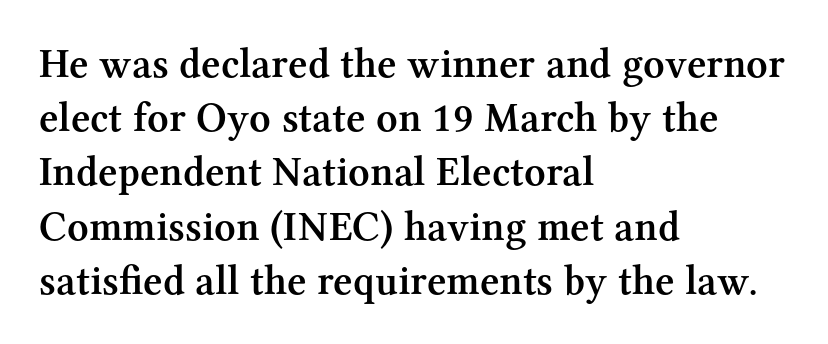
The image shows 42 px semibold serif type, upright; set left-aligned, normal line spacing (1.29x), normal letter spacing, not underlined; medium stroke contrast and a medium x-height.
